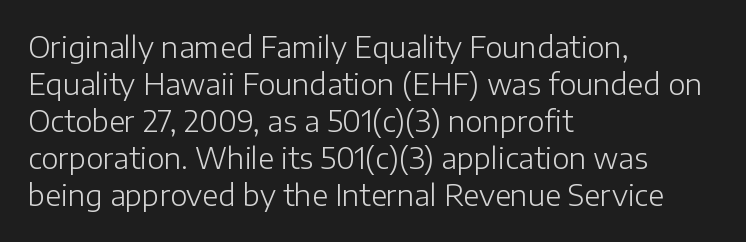
{"serif": "no", "italic": "no", "bold": "no", "weight": "light", "width": "normal", "stroke_contrast": "low", "x_height": "medium", "monospaced": "no", "underline": "no", "align": "left", "line_spacing": "normal", "line_spacing_ratio": 1.28, "letter_spacing": "normal", "letter_spacing_em": 0.0, "glyph_px": 29}
